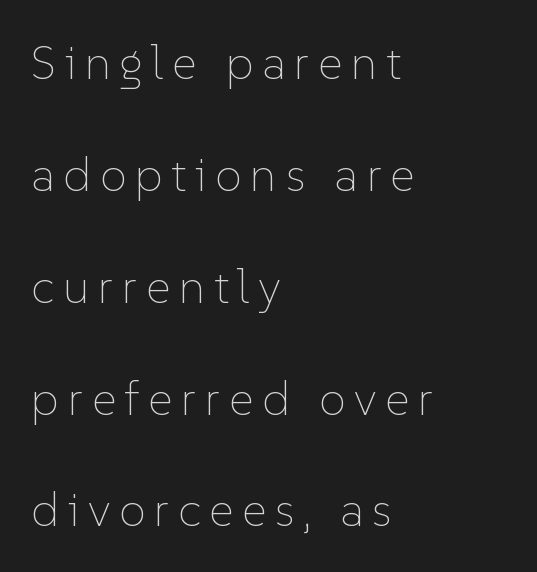
Q: Is the text bold? A: No.
Q: Is the text italic (slanted)? A: No, it is upright.
Q: Is the text underlined? A: No.
Q: How is the paragraph aligned? A: Left-aligned.
Q: Is the spacing between lines tight, normal or loose? A: Loose.
Q: Width (condensed, normal, or wide)? A: Normal.
Q: Stroke contrast? A: Low.
Q: x-height? A: Medium.
Q: Monospaced? A: No.
